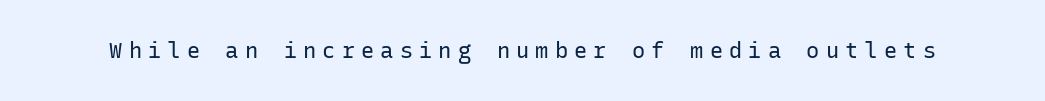
Q: Is the text bold? A: No.
Q: Is the text italic (slanted)? A: No, it is upright.
Q: Is the text underlined? A: No.
Q: Is the spacing between letters normal or unusually wide? A: Unusually wide.
